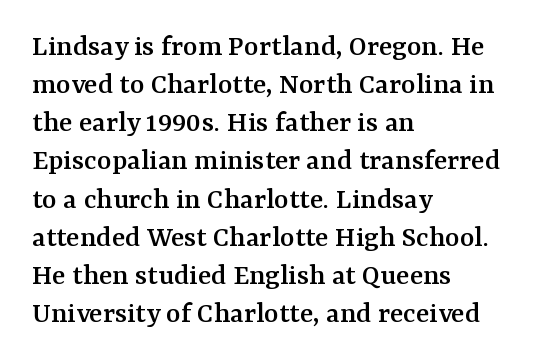
{"serif": "yes", "italic": "no", "width": "normal", "stroke_contrast": "medium", "x_height": "medium", "monospaced": "no", "underline": "no", "align": "left", "line_spacing_ratio": 1.23, "letter_spacing": "normal", "letter_spacing_em": 0.0, "glyph_px": 31}
